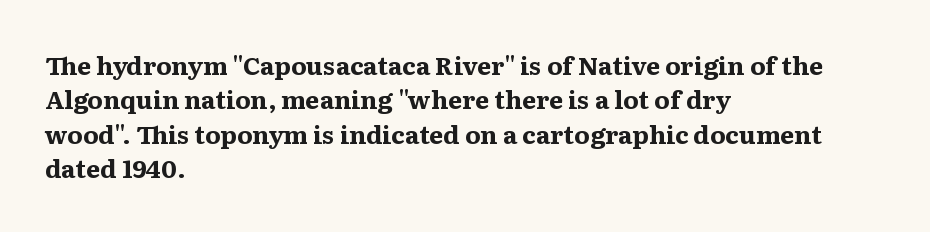
The image shows 25 px bold type, upright; set left-aligned, normal line spacing (1.38x), normal letter spacing, not underlined.
